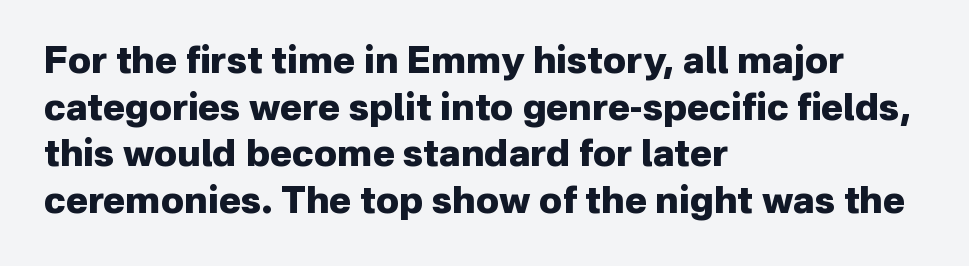
Q: Is the text bold? A: Yes.
Q: Is the text italic (slanted)? A: No, it is upright.
Q: Is the typeface a serif or a sans-serif typeface? A: Sans-serif.
Q: Is the text underlined? A: No.
Q: How is the paragraph aligned? A: Left-aligned.
Q: Is the spacing between letters normal or unusually wide? A: Normal.
Q: Is the spacing between lines tight, normal or loose? A: Normal.
Q: Width (condensed, normal, or wide)? A: Normal.
Q: Stroke contrast? A: Low.
Q: x-height? A: Medium.
Q: Monospaced? A: No.
